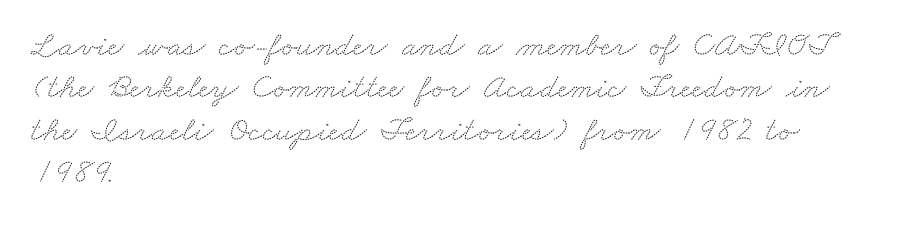
Q: Is the typeface a serif or a sans-serif typeface? A: Serif.
Q: Is the text underlined? A: No.
Q: How is the paragraph aligned? A: Left-aligned.
Q: Is the spacing between letters normal or unusually wide? A: Normal.
Q: Width (condensed, normal, or wide)? A: Wide.
Q: Stroke contrast? A: Medium.
Q: x-height? A: Small.
Q: Monospaced? A: No.
